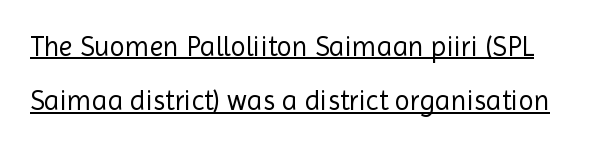
What kind of face is this? One without serifs — a sans. Whoever set this chose breathing room over compactness in the vertical rhythm. Honestly, the letter spacing is just normal — you wouldn't notice it. Varying glyph widths throughout — classic text-font behaviour.
